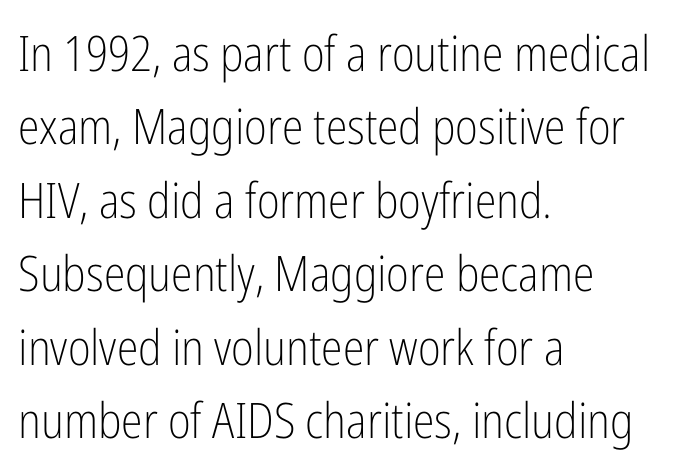
Left-aligned paragraph, ragged on the right. Clear beneath every line of the passage. The type is set solid horizontally, with unmodified tracking. The space between consecutive lines is moderate. It's the straight-up-and-down kind of type.
